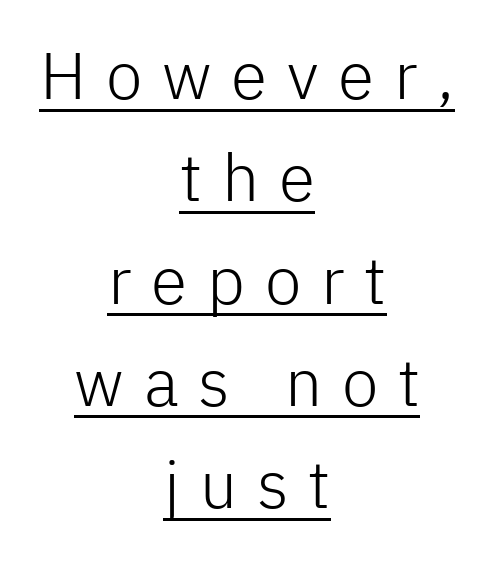
Q: Is the text bold? A: No.
Q: Is the text italic (slanted)? A: No, it is upright.
Q: Is the typeface a serif or a sans-serif typeface? A: Sans-serif.
Q: Is the text underlined? A: Yes.
Q: How is the paragraph aligned? A: Centered.
Q: Is the spacing between letters normal or unusually wide? A: Unusually wide.
Q: Is the spacing between lines tight, normal or loose? A: Normal.
Q: Width (condensed, normal, or wide)? A: Normal.
Q: Stroke contrast? A: Low.
Q: x-height? A: Medium.
Q: Monospaced? A: No.
